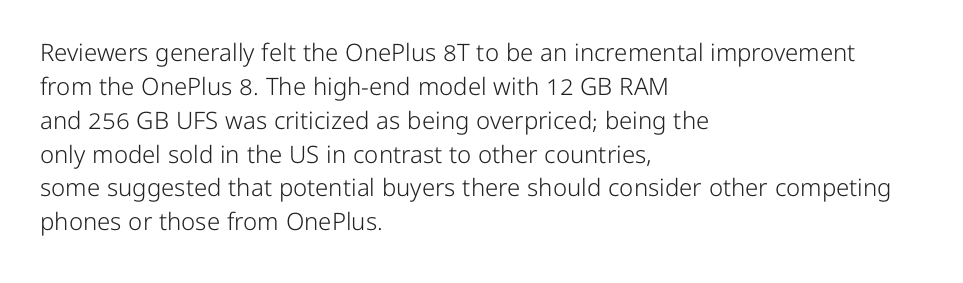
Decoration check: the copy has no underline. Teacher's note: observe the even left margin — that is flush-left alignment. Interline gaps are of average width in this sample. No chunkiness to these letters — they're not bold. These lines were composed using upright roman letters.
